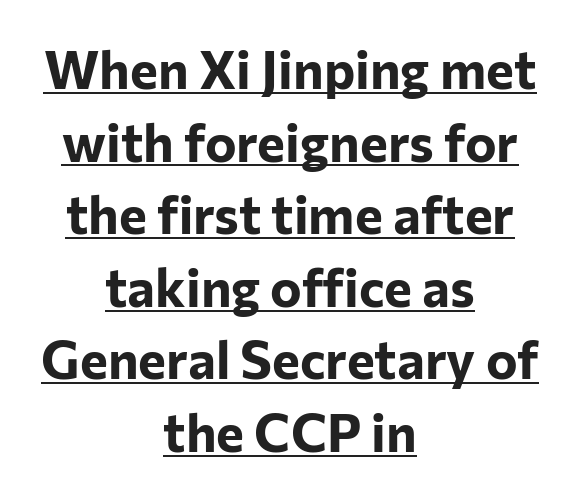
{"serif": "no", "italic": "no", "bold": "yes", "weight": "bold", "width": "normal", "stroke_contrast": "low", "x_height": "medium", "monospaced": "no", "underline": "yes", "align": "center", "line_spacing": "normal", "line_spacing_ratio": 1.37, "letter_spacing": "normal", "letter_spacing_em": 0.0, "glyph_px": 53}
